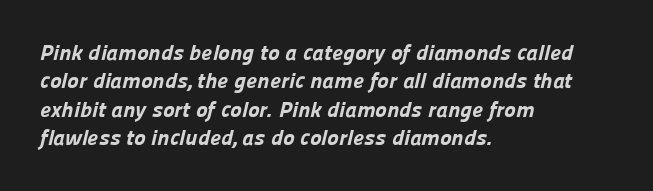
The passage shown stacks its lines at a standard gap. Does extra space separate the letters? No, they use regular spacing. Is the type bold? Yes — the strokes are clearly thick and heavy. Underline: absent. Reading down the block, your eye returns to a fixed left position each line.
